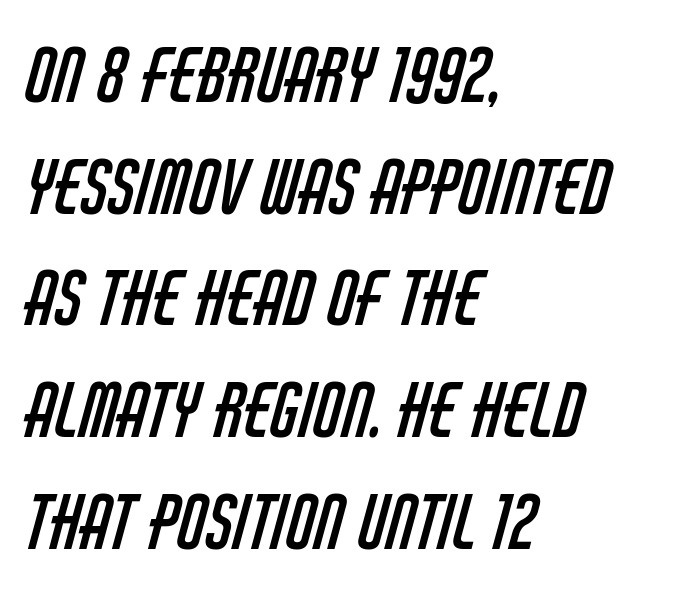
{"serif": "no", "bold": "no", "weight": "regular", "width": "condensed", "stroke_contrast": "low", "x_height": "large", "monospaced": "no", "underline": "no", "align": "left", "line_spacing": "normal", "line_spacing_ratio": 1.51, "letter_spacing": "normal", "letter_spacing_em": 0.0, "glyph_px": 74}
